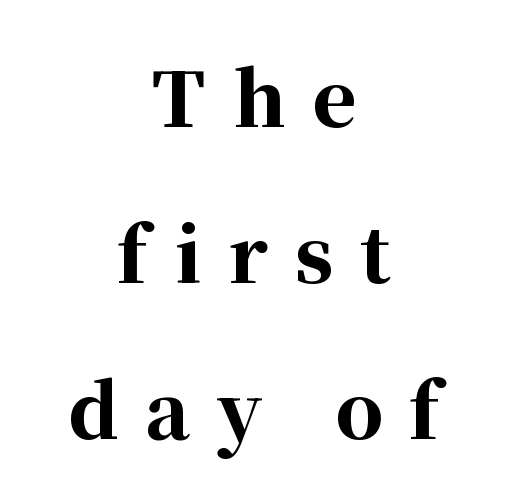
{"serif": "yes", "italic": "no", "bold": "yes", "weight": "bold", "width": "normal", "stroke_contrast": "high", "x_height": "medium", "monospaced": "no", "underline": "no", "align": "center", "line_spacing": "loose", "line_spacing_ratio": 2.08, "letter_spacing": "wide", "letter_spacing_em": 0.36, "glyph_px": 75}
